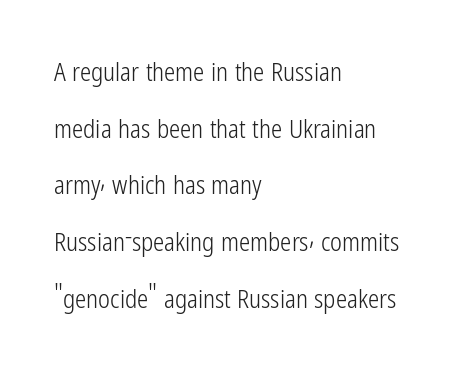
The image shows 25 px text type, upright; set left-aligned, loose line spacing (2.27x), normal letter spacing, not underlined.
